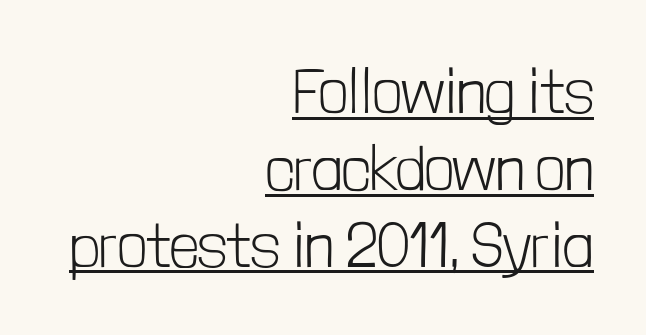
{"serif": "no", "italic": "no", "bold": "no", "weight": "light", "width": "condensed", "stroke_contrast": "low", "x_height": "medium", "monospaced": "no", "underline": "yes", "align": "right", "line_spacing_ratio": 1.22, "letter_spacing": "normal", "letter_spacing_em": 0.0, "glyph_px": 63}
